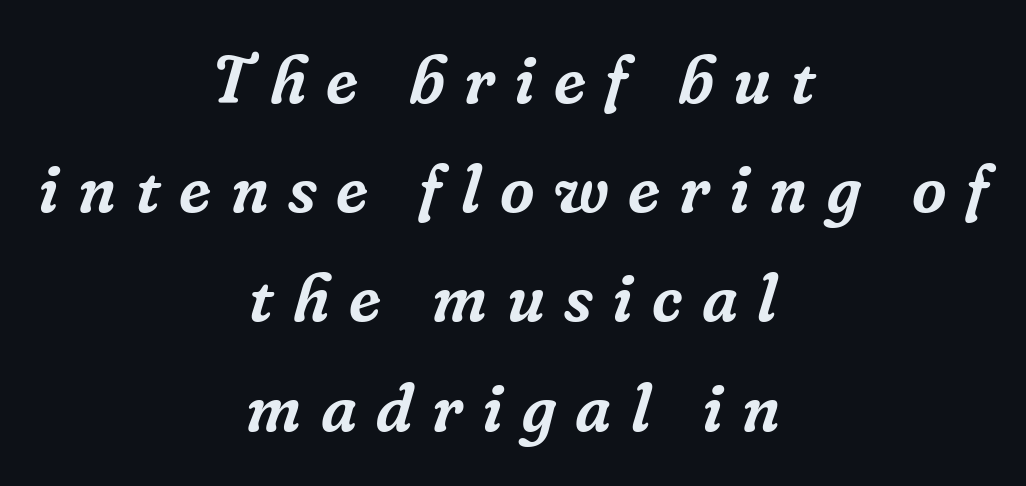
Q: Is the text italic (slanted)? A: Yes, it leans right by about 16 degrees.
Q: Is the typeface a serif or a sans-serif typeface? A: Serif.
Q: Is the text underlined? A: No.
Q: How is the paragraph aligned? A: Centered.
Q: Is the spacing between letters normal or unusually wide? A: Unusually wide.
Q: Is the spacing between lines tight, normal or loose? A: Normal.
Q: Width (condensed, normal, or wide)? A: Normal.
Q: Stroke contrast? A: Low.
Q: x-height? A: Medium.
Q: Monospaced? A: No.
